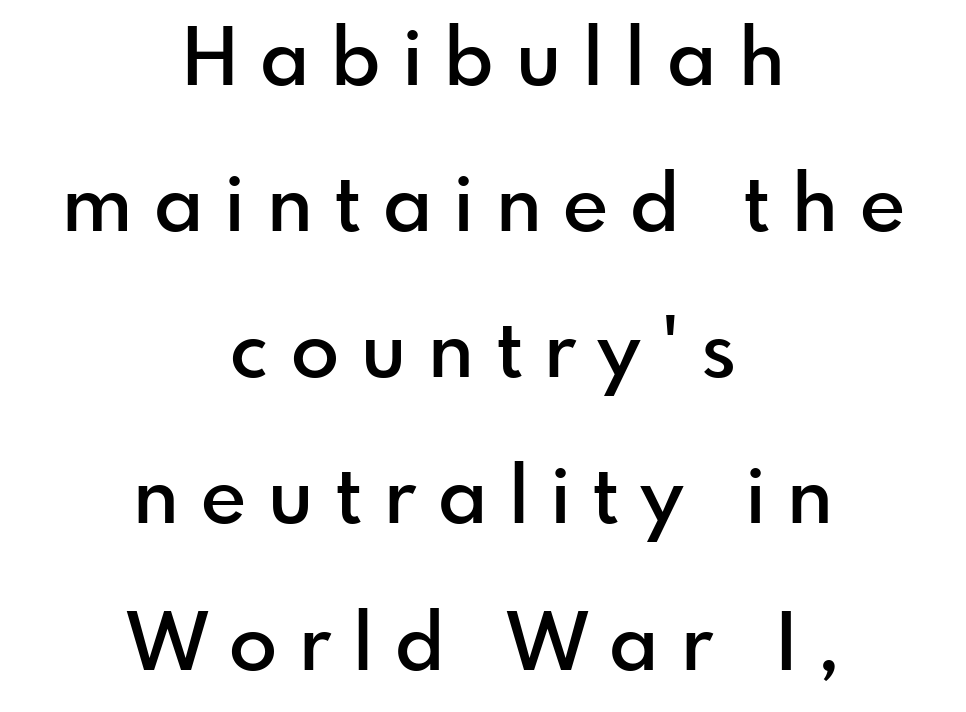
Is the letter spacing exaggerated? Yes — the characters are pushed far apart. The whitespace from short lines is split evenly between both sides. Serif or sans? Sans — the stroke terminals are bare. Here the designer chose a conventional face with non-uniform glyph widths.
